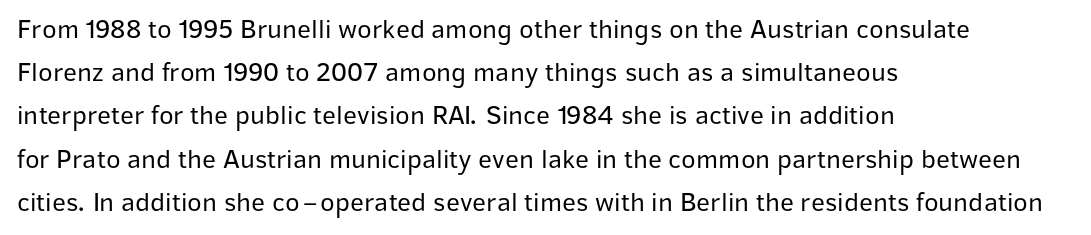
The image shows 27 px text type, upright; set left-aligned, normal line spacing (1.6x), normal letter spacing, not underlined.
